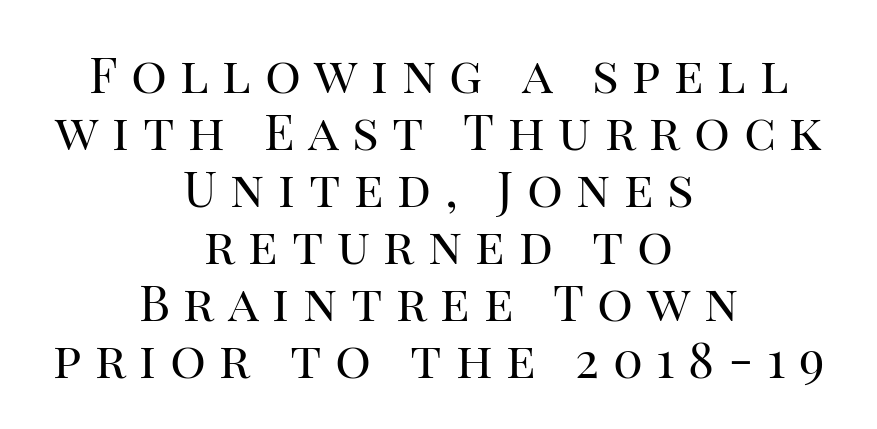
{"serif": "yes", "italic": "no", "bold": "no", "weight": "regular", "width": "normal", "stroke_contrast": "high", "x_height": "large", "monospaced": "no", "underline": "no", "align": "center", "line_spacing": "tight", "line_spacing_ratio": 1.14, "letter_spacing": "wide", "letter_spacing_em": 0.27, "glyph_px": 50}
